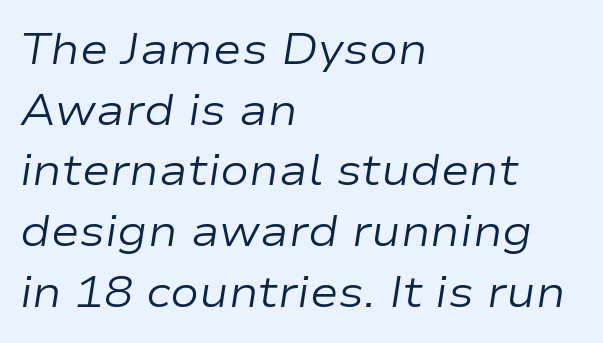
Q: Is the text bold? A: No.
Q: Is the text italic (slanted)? A: Yes, it leans right by about 9 degrees.
Q: Is the text underlined? A: No.
Q: How is the paragraph aligned? A: Left-aligned.
Q: Is the spacing between letters normal or unusually wide? A: Normal.
Q: Is the spacing between lines tight, normal or loose? A: Normal.
Q: Width (condensed, normal, or wide)? A: Wide.
Q: Stroke contrast? A: Low.
Q: x-height? A: Medium.
Q: Monospaced? A: No.
